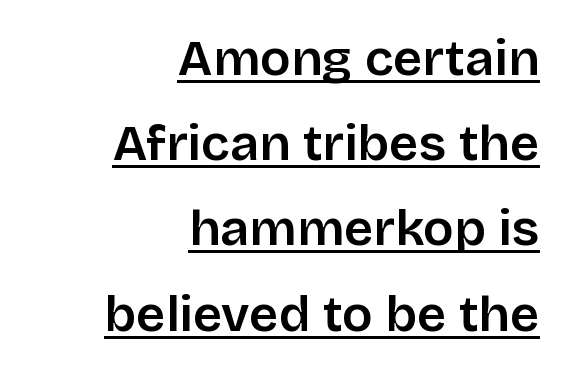
The typography opts for an upright posture over an oblique one. You could call the tracking neutral — neither tight nor loose. Set as a demibold, roughly 600 on the weight scale. A rule runs beneath these lines of type. Reading down the block, your eye finds every line finishing at a fixed right position. Classification — sans serif.
